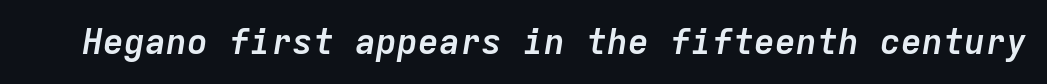
{"italic": "yes", "lean": "right", "slant_degrees": 9, "bold": "yes", "weight": "semibold", "width": "normal", "stroke_contrast": "low", "x_height": "medium", "monospaced": "yes", "underline": "no", "letter_spacing": "normal", "letter_spacing_em": 0.0, "glyph_px": 35}
